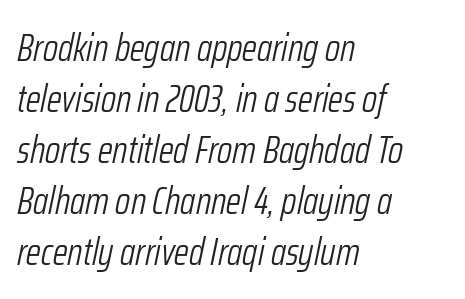
The image shows 38 px light, condensed type, italic (leaning right); set left-aligned, normal line spacing (1.34x), normal letter spacing, not underlined; low stroke contrast and a medium x-height.
